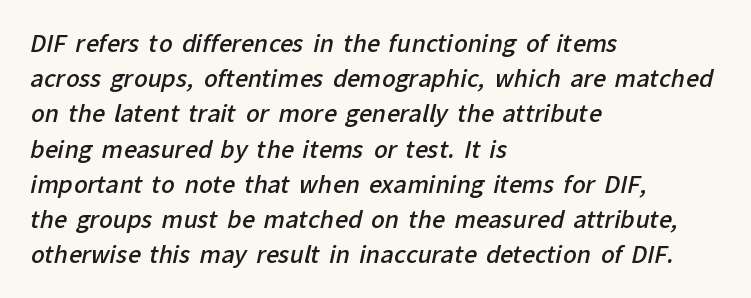
{"bold": "semi", "underline": "no", "align": "left", "line_spacing": "normal", "line_spacing_ratio": 1.53, "letter_spacing": "normal", "letter_spacing_em": 0.0, "glyph_px": 23}
